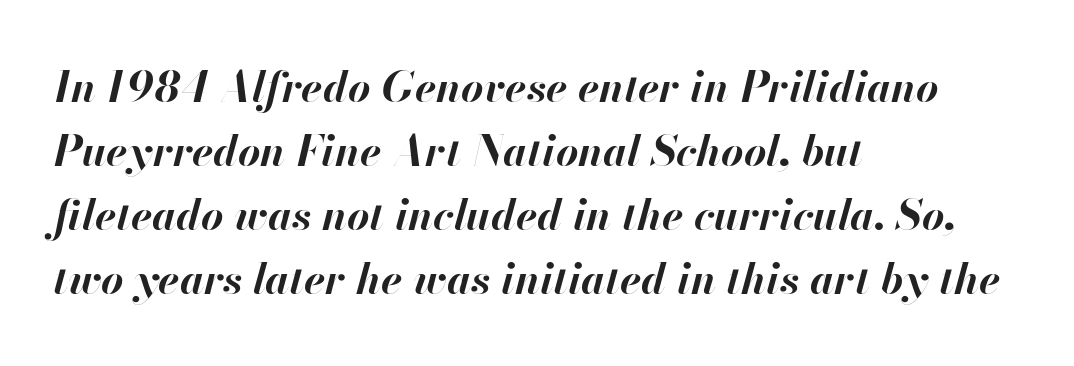
The image shows 43 px bold type, italic (leaning right); set left-aligned, normal line spacing (1.49x), normal letter spacing, not underlined; high stroke contrast and a small x-height.
